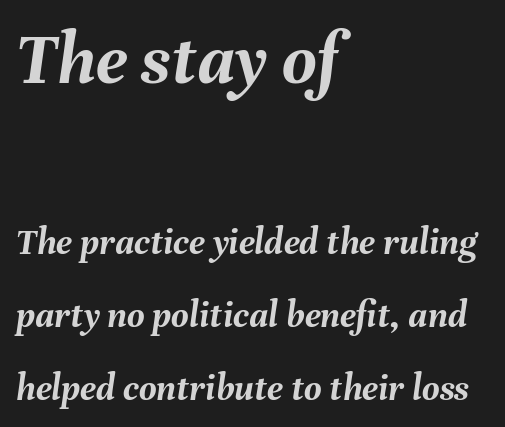
Does the lettering tilt? It does — this is italic. These words are printed bold, with thick strokes throughout. A student would notice the top passage is typeset larger than what follows. One-word summary of the alignment: left.
